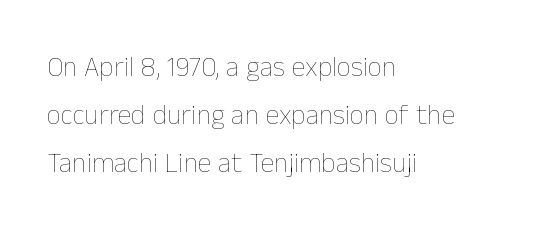
The image shows 28 px thin type, upright; set left-aligned, line spacing 1.72x, normal letter spacing, not underlined; low stroke contrast and a medium x-height.
